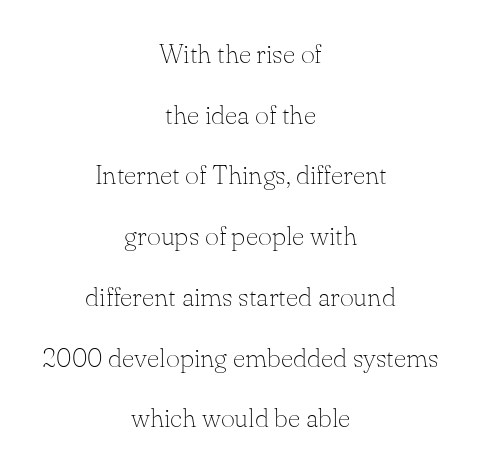
Q: Is the text bold? A: No.
Q: Is the text italic (slanted)? A: No, it is upright.
Q: Is the text underlined? A: No.
Q: How is the paragraph aligned? A: Centered.
Q: Is the spacing between letters normal or unusually wide? A: Normal.
Q: Is the spacing between lines tight, normal or loose? A: Loose.
